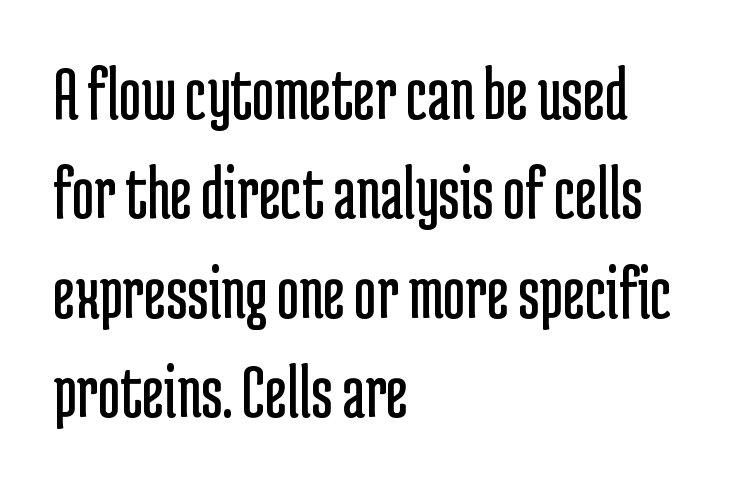
Q: Is the text bold? A: No.
Q: Is the text italic (slanted)? A: No, it is upright.
Q: Is the typeface a serif or a sans-serif typeface? A: Sans-serif.
Q: Is the text underlined? A: No.
Q: How is the paragraph aligned? A: Left-aligned.
Q: Is the spacing between letters normal or unusually wide? A: Normal.
Q: Is the spacing between lines tight, normal or loose? A: Normal.
Q: Width (condensed, normal, or wide)? A: Condensed.
Q: Stroke contrast? A: Low.
Q: x-height? A: Medium.
Q: Monospaced? A: No.
